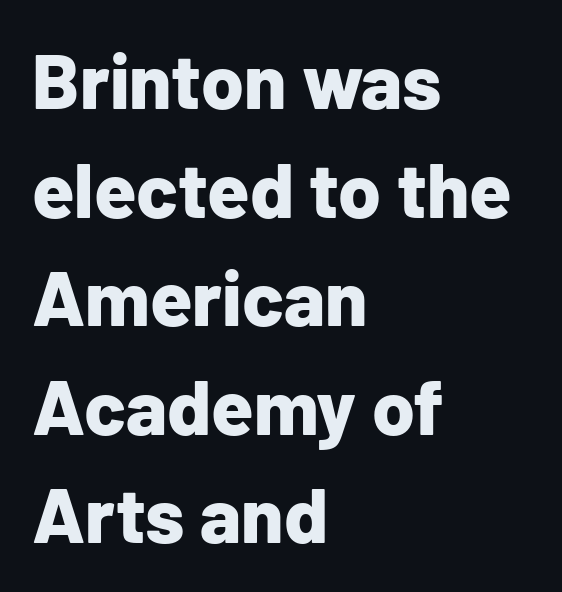
Proportional: the letters do not fall into vertical columns. In terms of weight, the rendering is a true, heavy bold. The face used here is a sans, in the tradition of grotesques and geometrics. In terms of letterspacing, this is plain default setting. Quick note: not italic, upright.
